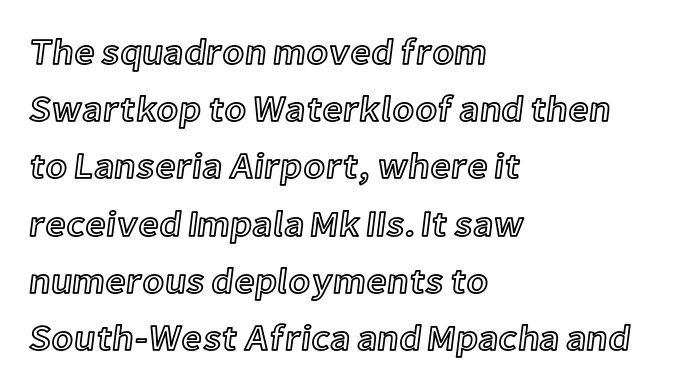
Q: Is the text italic (slanted)? A: Yes.
Q: Is the text underlined? A: No.
Q: How is the paragraph aligned? A: Left-aligned.
Q: Is the spacing between letters normal or unusually wide? A: Normal.
Q: Is the spacing between lines tight, normal or loose? A: Normal.
Q: Width (condensed, normal, or wide)? A: Normal.
Q: x-height? A: Medium.
Q: Monospaced? A: No.
